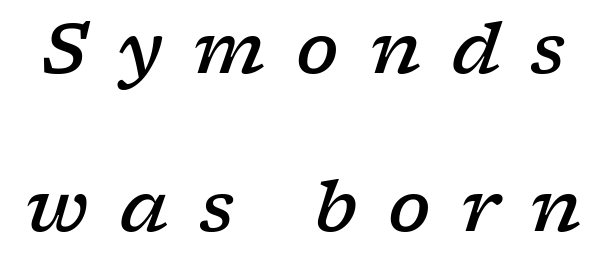
The image shows 71 px semibold, wide serif type, italic (leaning right); set loose line spacing (2.23x), unusually wide letter spacing (+0.43 em), not underlined; low stroke contrast and a medium x-height.
